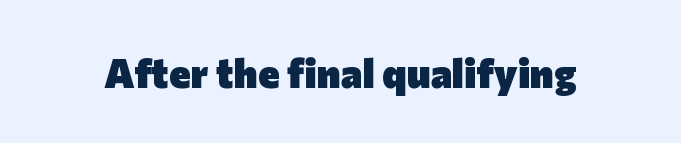
Is this a fixed-width face? No — the glyphs have proportional, varying widths. The type sits square on the baseline with zero lean. Nope, no serifs anywhere on these letters. Observe the ordinary spacing: letters are neighbours, not strangers. The area under the type is left untouched.
